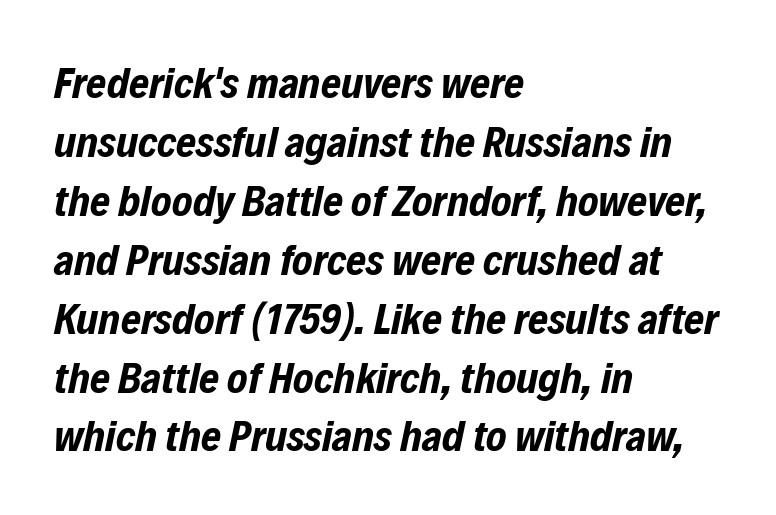
{"italic": "yes", "lean": "right", "slant_degrees": 12, "bold": "yes", "weight": "bold", "width": "condensed", "stroke_contrast": "low", "x_height": "medium", "monospaced": "no", "underline": "no", "align": "left", "line_spacing": "normal", "line_spacing_ratio": 1.37, "letter_spacing": "normal", "letter_spacing_em": 0.0, "glyph_px": 43}
